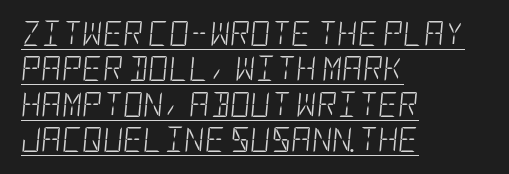
Q: Is the text bold? A: No.
Q: Is the text italic (slanted)? A: Yes, it leans right by about 5 degrees.
Q: Is the text underlined? A: Yes.
Q: How is the paragraph aligned? A: Left-aligned.
Q: Is the spacing between letters normal or unusually wide? A: Normal.
Q: Is the spacing between lines tight, normal or loose? A: Normal.
